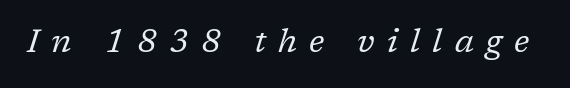
{"serif": "yes", "italic": "yes", "lean": "right", "slant_degrees": 17, "bold": "no", "weight": "regular", "width": "normal", "stroke_contrast": "low", "x_height": "medium", "monospaced": "no", "underline": "no", "letter_spacing": "wide", "letter_spacing_em": 0.37, "glyph_px": 33}
